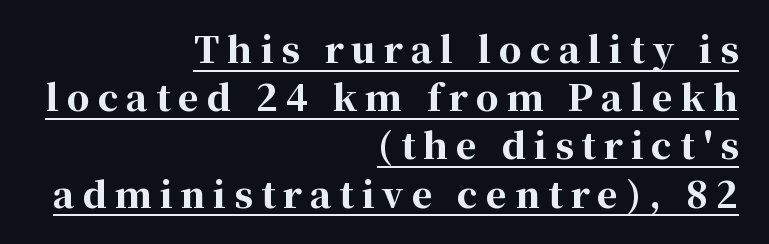
Q: Is the text bold? A: Yes.
Q: Is the text italic (slanted)? A: No, it is upright.
Q: Is the typeface a serif or a sans-serif typeface? A: Serif.
Q: Is the text underlined? A: Yes.
Q: How is the paragraph aligned? A: Right-aligned.
Q: Is the spacing between letters normal or unusually wide? A: Unusually wide.
Q: Is the spacing between lines tight, normal or loose? A: Normal.
Q: Width (condensed, normal, or wide)? A: Normal.
Q: Stroke contrast? A: High.
Q: x-height? A: Medium.
Q: Monospaced? A: No.
